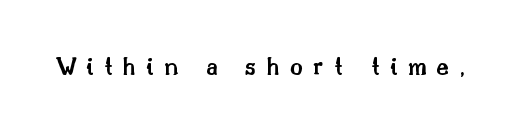
The image shows 27 px text type, upright; set unusually wide letter spacing (+0.38 em), not underlined.
